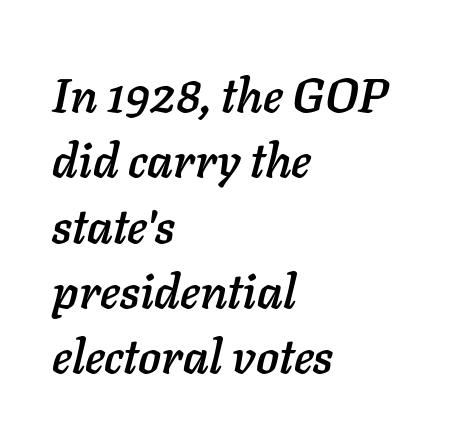
The letters advance in unequal steps, a hallmark of proportional type. Rows of type keep a routine distance in the vertical direction. The letterforms sit shoulder to shoulder at normal distance. The rendering applies a slant to the glyphs.
